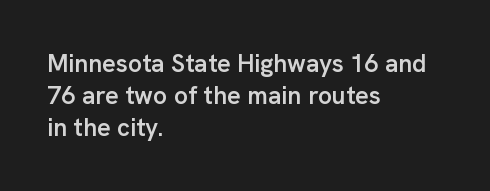
Tracking value appears to be zero — textbook default spacing. Weight check: semibold — heavier than regular, not quite bold. Line starts are locked; line ends wander. How would I describe the line gaps? Plain and ordinary. The gap between lines stays unmarked. Posture: straight, roman, zero tilt.
